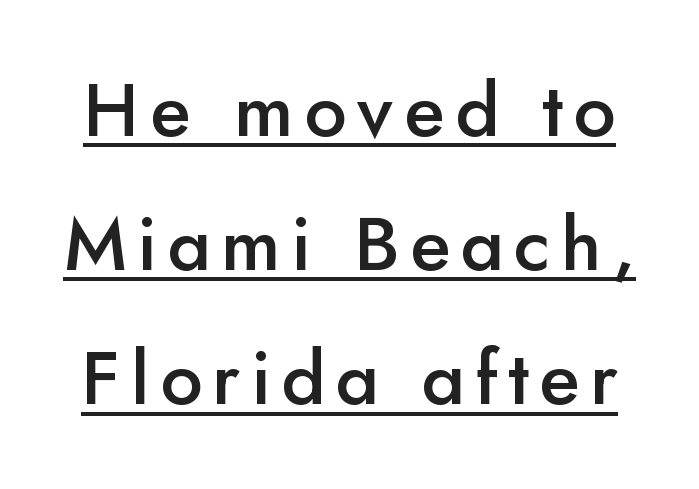
The image shows 75 px semibold sans-serif type, upright; set line spacing 1.79x, underlined; low stroke contrast and a small x-height.
